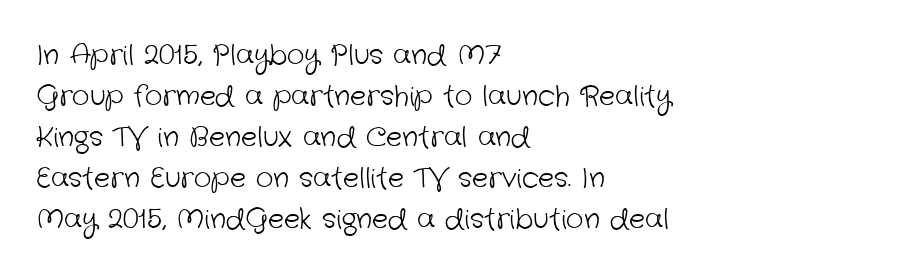
The letters look calm and open, with moderate or lighter stems. Reading down the block, your eye returns to a fixed left position each line. Look at the tracking — it's just the regular setting, nothing added. Rows of type keep a routine distance in the vertical direction. The space directly below the letters is spotless.
